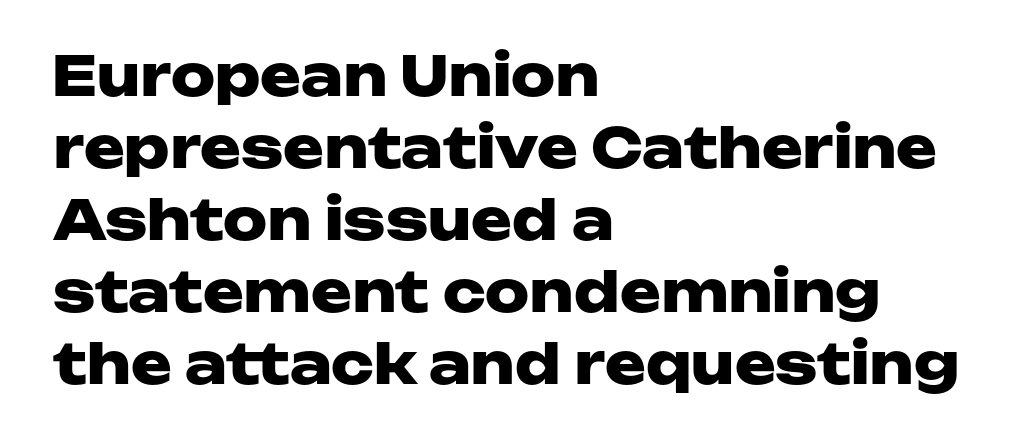
Spacing verdict: proportional, widths tailored to each character. Between one letter and the next there's only the usual sliver of space. Typographically, this falls in the sans-serif category. Line starts are locked; line ends wander. Strong, thick strokes mark this as bold type. Do the letters lean? They stand straight.
